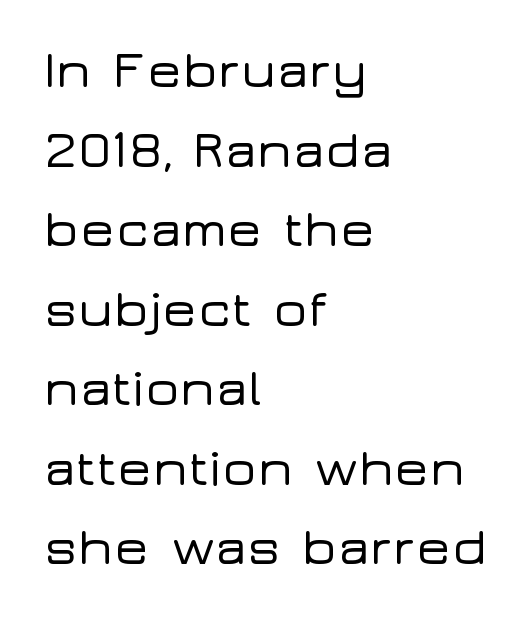
Q: Is the text italic (slanted)? A: No, it is upright.
Q: Is the typeface a serif or a sans-serif typeface? A: Sans-serif.
Q: Is the text underlined? A: No.
Q: How is the paragraph aligned? A: Left-aligned.
Q: Is the spacing between letters normal or unusually wide? A: Normal.
Q: Is the spacing between lines tight, normal or loose? A: Normal.
Q: Width (condensed, normal, or wide)? A: Wide.
Q: Stroke contrast? A: Low.
Q: x-height? A: Medium.
Q: Monospaced? A: No.
